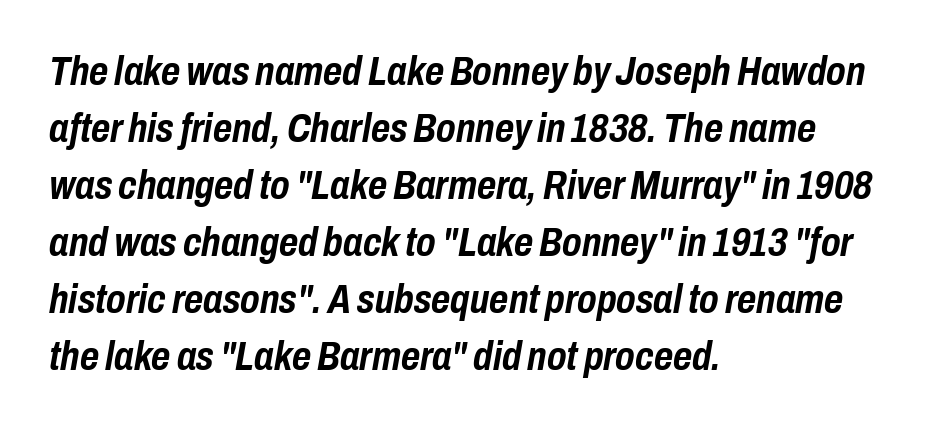
Tracking value appears to be zero — textbook default spacing. The ragged edge is on the right, which tells us the setting is flush left. Plenty of ink on the page — the face is bold. Any mark beneath the type? The region is blank.
